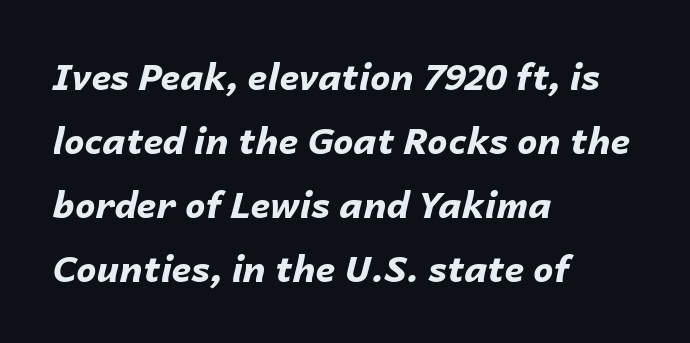
{"italic": "yes", "lean": "right", "slant_degrees": 14, "bold": "yes", "weight": "bold", "width": "normal", "stroke_contrast": "low", "x_height": "medium", "monospaced": "no", "underline": "no", "align": "left", "line_spacing_ratio": 1.78, "letter_spacing": "normal", "letter_spacing_em": 0.0, "glyph_px": 36}
